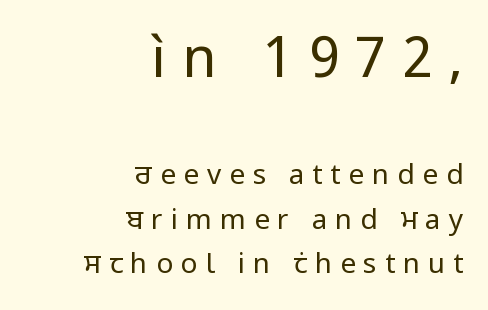
Q: Is the text bold? A: No.
Q: Is the text italic (slanted)? A: No, it is upright.
Q: Is the typeface a serif or a sans-serif typeface? A: Sans-serif.
Q: Is the text underlined? A: No.
Q: How is the paragraph aligned? A: Right-aligned.
Q: Is the spacing between letters normal or unusually wide? A: Unusually wide.
Q: Is the spacing between lines tight, normal or loose? A: Normal.
Q: Which block of text is set in a larger size, the first (top) or the second (bottom)? A: The first (top) one.
Q: Width (condensed, normal, or wide)? A: Normal.
Q: Stroke contrast? A: Low.
Q: x-height? A: Medium.
Q: Monospaced? A: No.
